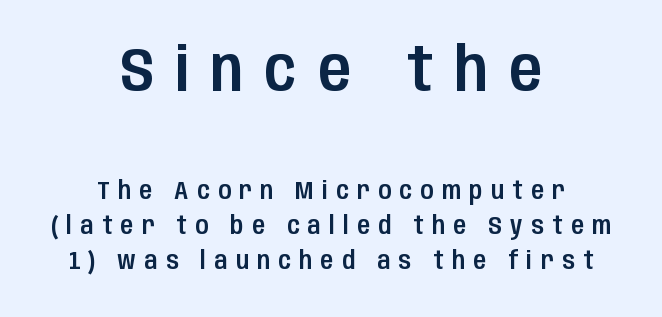
{"serif": "no", "italic": "no", "width": "condensed", "stroke_contrast": "low", "x_height": "large", "monospaced": "no", "underline": "no", "align": "center", "line_spacing": "normal", "line_spacing_ratio": 1.45, "letter_spacing": "wide", "letter_spacing_em": 0.35, "larger_block": "first", "size_ratio": 2.54, "glyph_px": 61}
